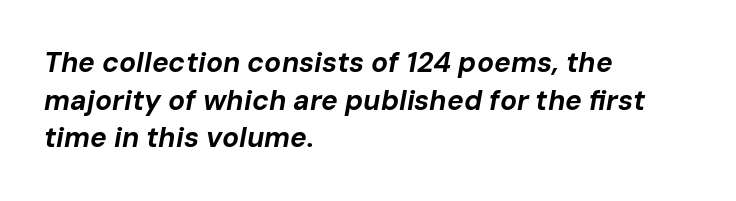
The text carries the slant typical of an italic or oblique font. Think of a printed novel: that variable character pitch is what you see here. Tracking here is standard; glyphs follow each other at the usual distance. Layout note: lines flush left. The face used here has the dense, thick strokes of a bold. Has an underline been added? It has not.
